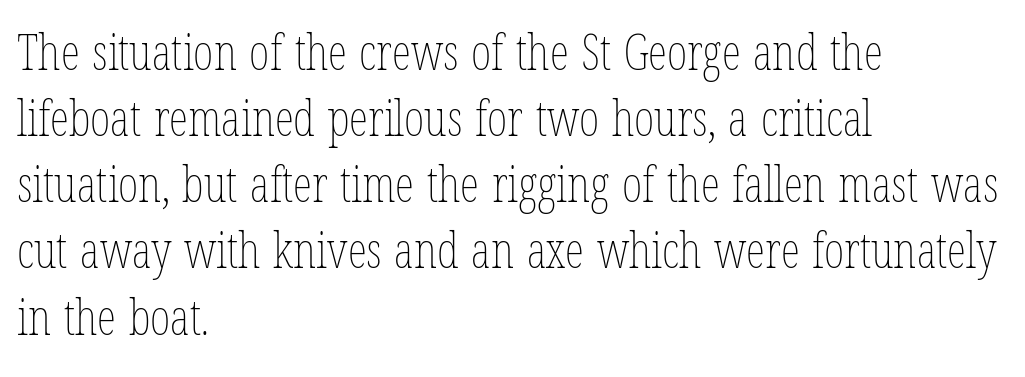
Regular leading. The lines are quadded left. No heavy texture on the line: the type isn't bold. Looks like regular typesetting: each glyph gets only the width it needs.
